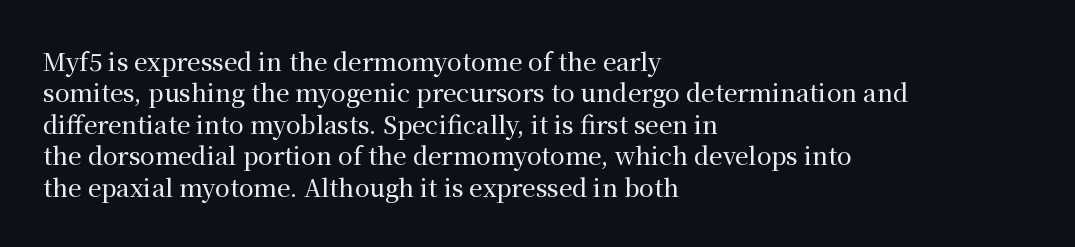
The image shows 24 px text type, upright; set left-aligned, normal line spacing (1.31x), normal letter spacing, not underlined.
